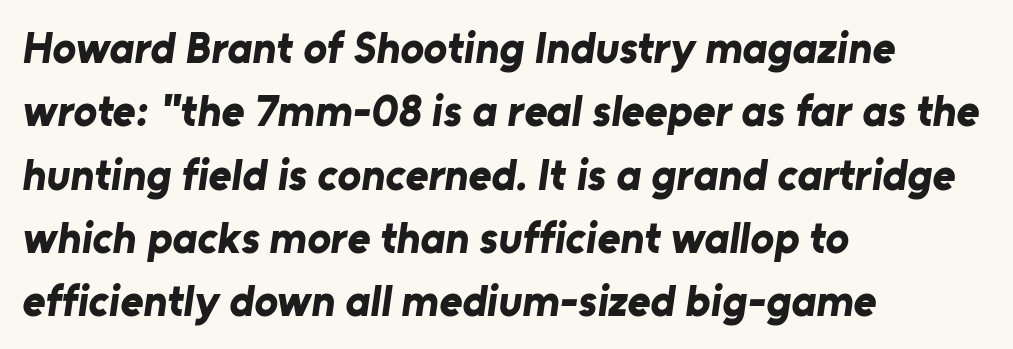
{"serif": "no", "bold": "yes", "weight": "bold", "width": "normal", "stroke_contrast": "low", "x_height": "medium", "monospaced": "no", "underline": "no", "align": "left", "line_spacing": "normal", "line_spacing_ratio": 1.44, "letter_spacing": "normal", "letter_spacing_em": 0.0, "glyph_px": 44}
